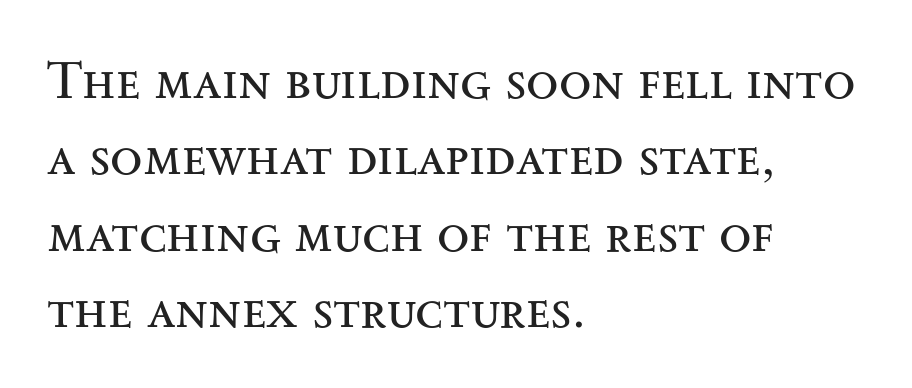
This reads as an unemphasized weight, regular at the heaviest. Which margin do the lines hug? The left one — the right edge is uneven. Do the characters align in a grid? No, the font is proportional. Here the glyphs are tracked normally, forming tight word shapes. The face used here is seriffed, in the tradition of book romans.
